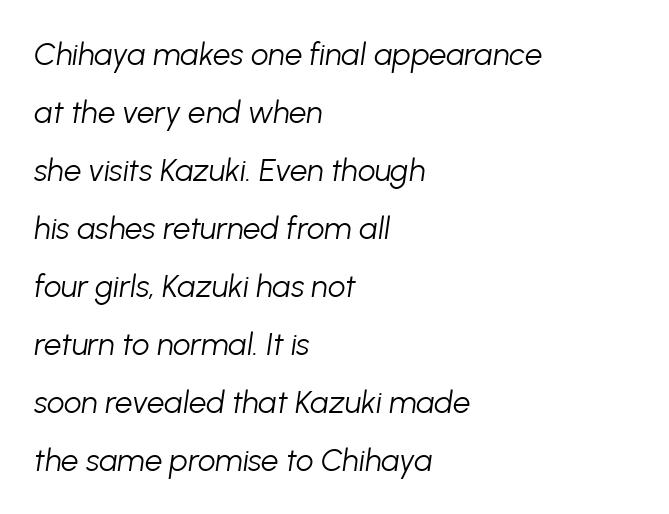
The line texture is even and compact thanks to regular tracking. A typesetter would call this proportional, since set widths differ per character. Caption: multi-line text, flush left, ragged right. Underlining? Definitely not there.
